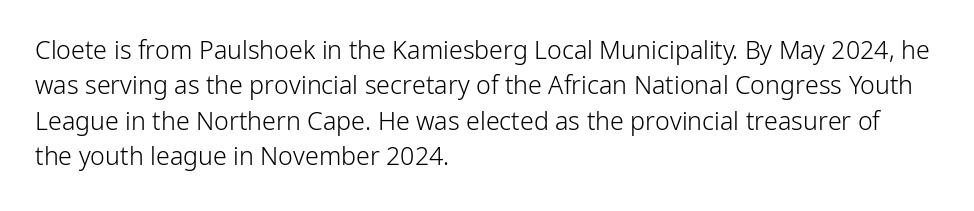
Q: Is the text bold? A: No.
Q: Is the text italic (slanted)? A: No, it is upright.
Q: Is the text underlined? A: No.
Q: How is the paragraph aligned? A: Left-aligned.
Q: Is the spacing between letters normal or unusually wide? A: Normal.
Q: Is the spacing between lines tight, normal or loose? A: Normal.
